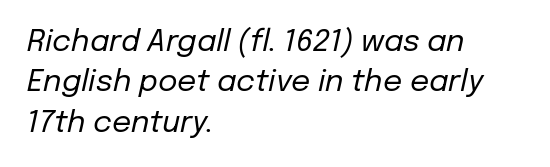
{"italic": "yes", "lean": "right", "slant_degrees": 12, "bold": "no", "weight": "regular", "width": "normal", "stroke_contrast": "low", "x_height": "medium", "monospaced": "no", "underline": "no", "align": "left", "line_spacing": "normal", "line_spacing_ratio": 1.35, "letter_spacing": "normal", "letter_spacing_em": 0.0, "glyph_px": 30}
